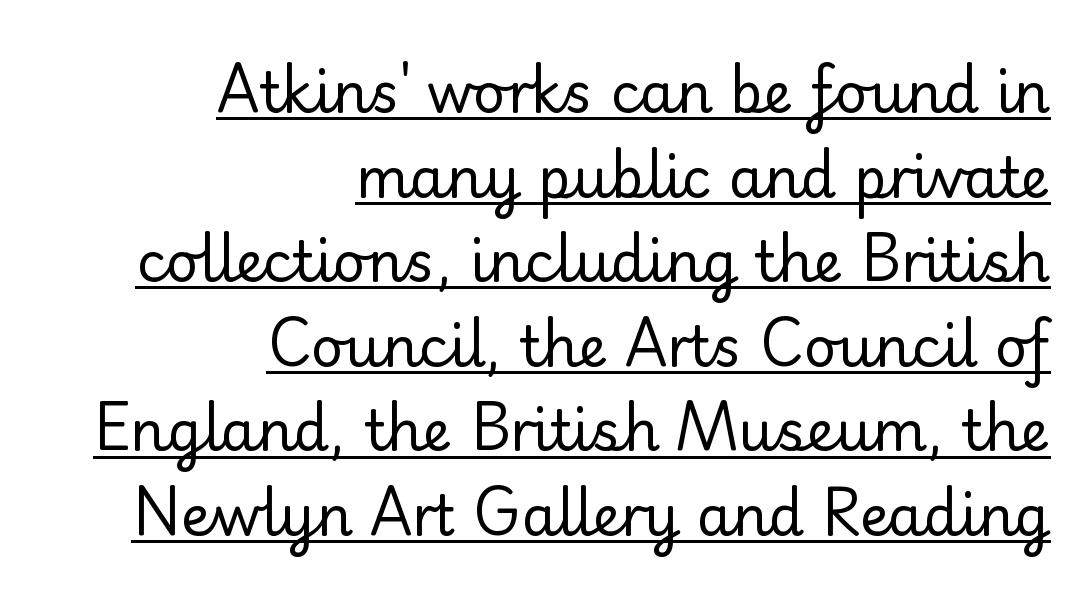
The image shows 56 px regular-weight serif type, upright; set right-aligned, normal line spacing (1.51x), normal letter spacing, underlined; low stroke contrast and a small x-height.
